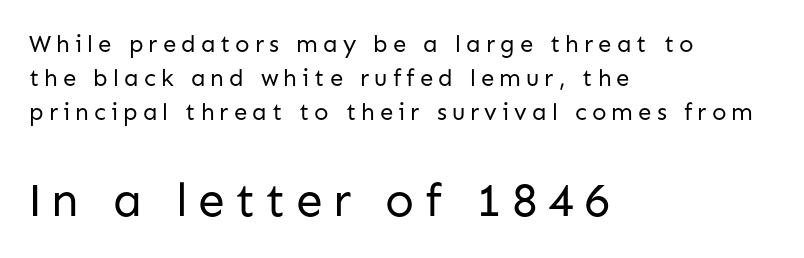
The image shows 48 px regular-weight sans-serif type, upright; set left-aligned, normal line spacing (1.42x), unusually wide letter spacing (+0.21 em), not underlined; the second (bottom) block is 2.0x larger; low stroke contrast and a medium x-height.
